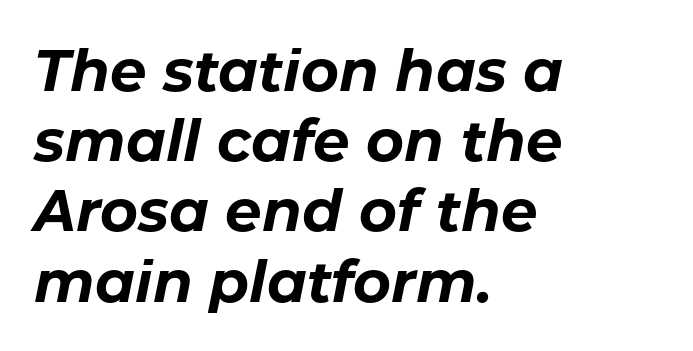
Q: Is the text bold? A: Yes.
Q: Is the text italic (slanted)? A: Yes, it leans right by about 11 degrees.
Q: Is the text underlined? A: No.
Q: How is the paragraph aligned? A: Left-aligned.
Q: Is the spacing between letters normal or unusually wide? A: Normal.
Q: Width (condensed, normal, or wide)? A: Normal.
Q: Stroke contrast? A: Low.
Q: x-height? A: Medium.
Q: Monospaced? A: No.
